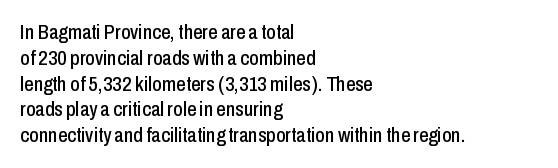
The image shows 21 px text type, upright; set left-aligned, line spacing 1.23x, normal letter spacing, not underlined.
